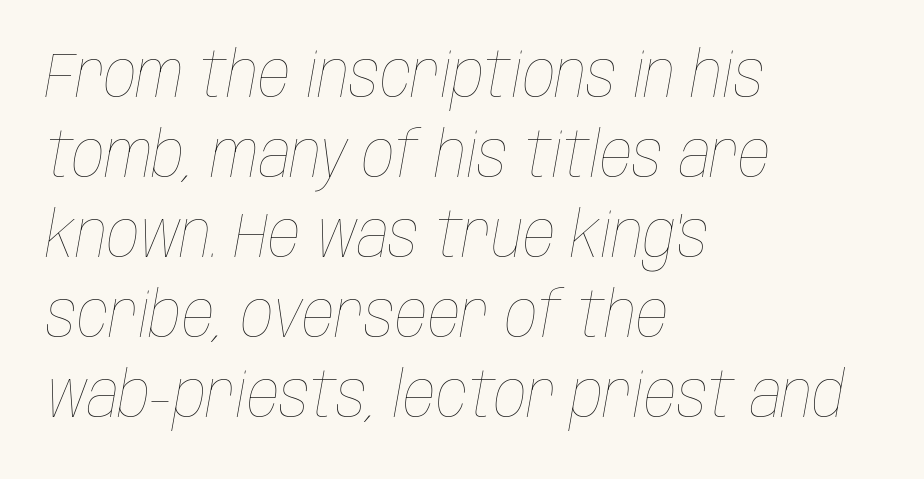
{"italic": "yes", "lean": "right", "slant_degrees": 10, "bold": "no", "weight": "thin", "width": "condensed", "stroke_contrast": "low", "x_height": "large", "monospaced": "no", "underline": "no", "align": "left", "line_spacing": "normal", "line_spacing_ratio": 1.25, "letter_spacing": "normal", "letter_spacing_em": 0.0, "glyph_px": 64}
